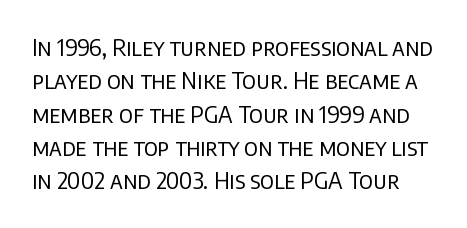
{"italic": "no", "bold": "no", "underline": "no", "line_spacing": "normal", "line_spacing_ratio": 1.45, "letter_spacing": "normal", "letter_spacing_em": 0.0, "glyph_px": 23}
